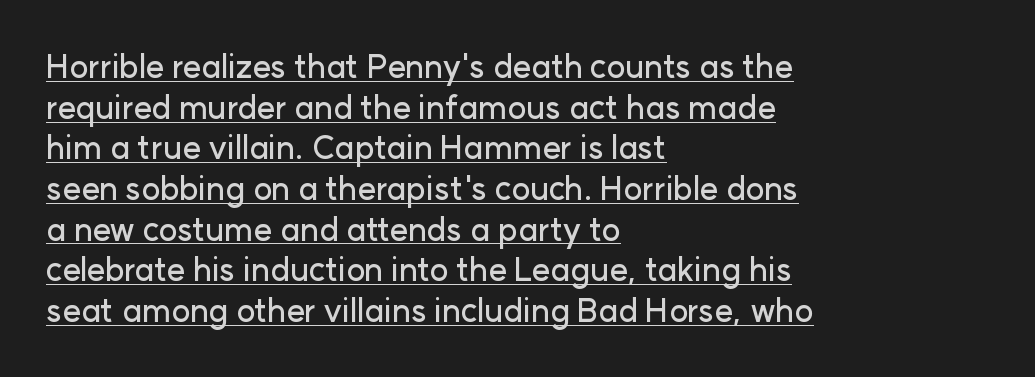
Q: Is the text italic (slanted)? A: No, it is upright.
Q: Is the typeface a serif or a sans-serif typeface? A: Sans-serif.
Q: Is the text underlined? A: Yes.
Q: How is the paragraph aligned? A: Left-aligned.
Q: Is the spacing between letters normal or unusually wide? A: Normal.
Q: Is the spacing between lines tight, normal or loose? A: Normal.
Q: Width (condensed, normal, or wide)? A: Normal.
Q: Stroke contrast? A: Low.
Q: x-height? A: Medium.
Q: Monospaced? A: No.
